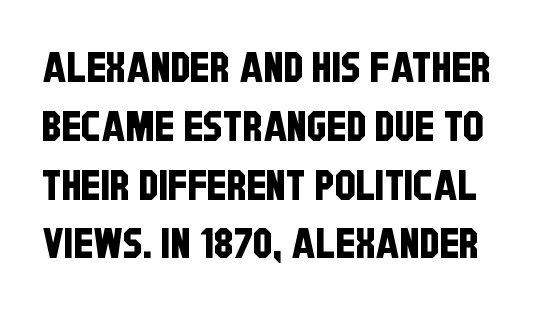
{"serif": "no", "width": "condensed", "stroke_contrast": "low", "x_height": "large", "monospaced": "no", "underline": "no", "line_spacing": "normal", "line_spacing_ratio": 1.4, "letter_spacing": "normal", "letter_spacing_em": 0.0, "glyph_px": 42}
